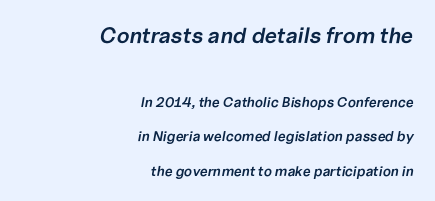
Of the two passages, the one on top uses the larger point size. This block would shrink considerably if given ordinary leading; it's expanded now. Words appear dense and cohesive because spacing is normal. Its strokes are somewhat broadened, the hallmark of semibold type. The rag falls on the left side of this text block.
